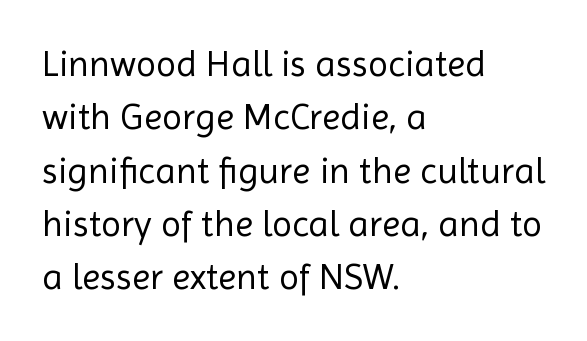
Q: Is the text bold? A: No.
Q: Is the text italic (slanted)? A: No, it is upright.
Q: Is the typeface a serif or a sans-serif typeface? A: Sans-serif.
Q: Is the text underlined? A: No.
Q: How is the paragraph aligned? A: Left-aligned.
Q: Is the spacing between letters normal or unusually wide? A: Normal.
Q: Is the spacing between lines tight, normal or loose? A: Normal.
Q: Width (condensed, normal, or wide)? A: Normal.
Q: x-height? A: Medium.
Q: Monospaced? A: No.
